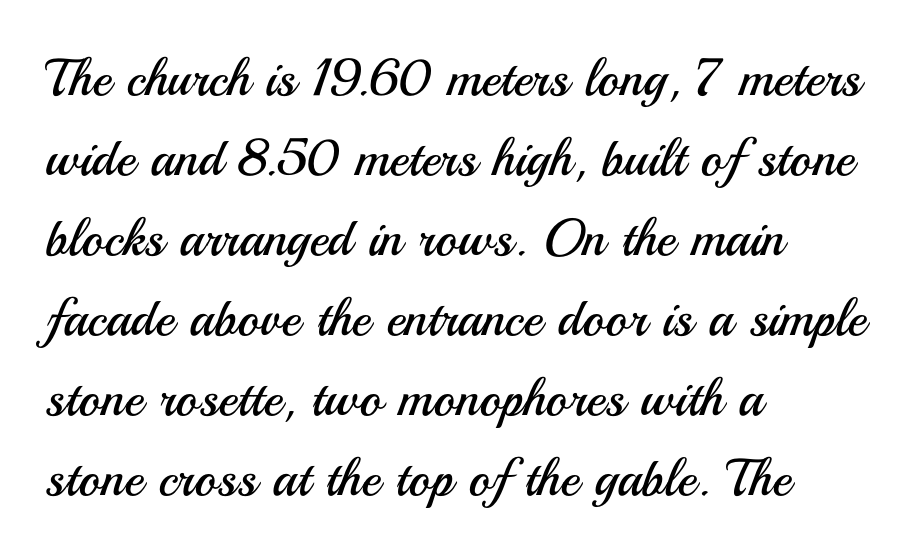
The specimen omits any rule beneath the text block's lines. Note the varied advance widths — an 'i' is clearly narrower than an 'm'. Classification — sans serif. Short and long lines alike share a common starting point at left. Compared with typical paragraphs, the rows here are spaced about the same.
